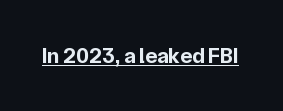
The face used here is rendered with its standard letterfit. These lines were composed using upright roman letters. Strokes here are thick enough to call this a true bold. Is there an underline? Yes — a line sits under the letters.
